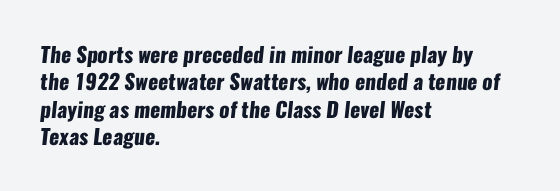
{"bold": "yes", "underline": "no", "align": "left", "line_spacing": "normal", "line_spacing_ratio": 1.3, "letter_spacing": "normal", "letter_spacing_em": 0.0, "glyph_px": 21}
